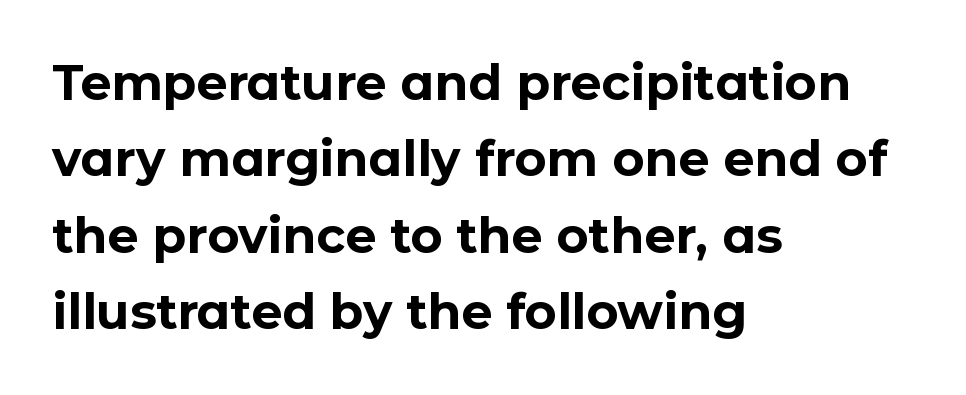
Only glyphs here, with clear space below each row. It's the straight-up-and-down kind of type. Whoever set this chose a conventional vertical rhythm. How are the letters spaced? Ordinarily, with no added tracking.
